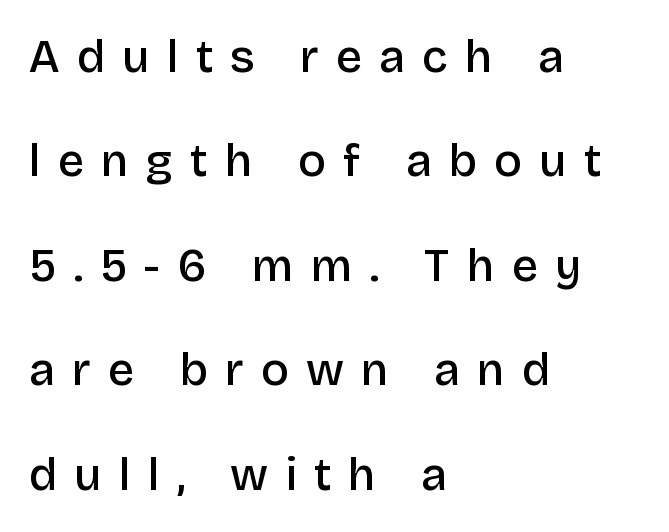
{"serif": "no", "italic": "no", "bold": "semi", "weight": "semibold", "width": "normal", "stroke_contrast": "low", "x_height": "large", "monospaced": "no", "underline": "no", "align": "left", "line_spacing": "loose", "line_spacing_ratio": 2.27, "letter_spacing": "wide", "letter_spacing_em": 0.37, "glyph_px": 46}
